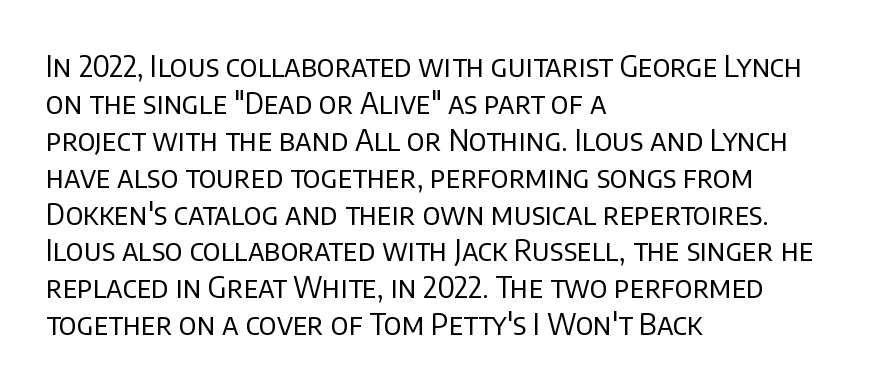
The image shows 30 px regular-weight sans-serif type, upright; set left-aligned, line spacing 1.23x, normal letter spacing, not underlined; low stroke contrast and a large x-height.
